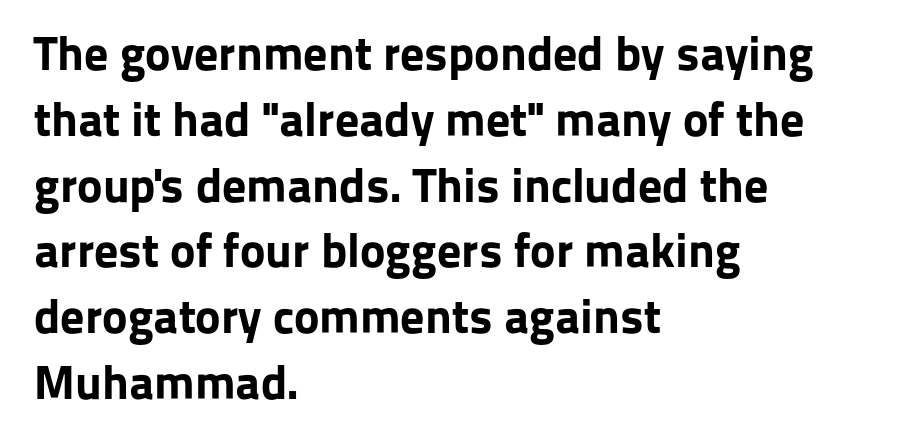
Q: Is the text bold? A: Yes.
Q: Is the text italic (slanted)? A: No, it is upright.
Q: Is the typeface a serif or a sans-serif typeface? A: Sans-serif.
Q: Is the text underlined? A: No.
Q: How is the paragraph aligned? A: Left-aligned.
Q: Is the spacing between letters normal or unusually wide? A: Normal.
Q: Is the spacing between lines tight, normal or loose? A: Normal.
Q: Width (condensed, normal, or wide)? A: Normal.
Q: Stroke contrast? A: Low.
Q: x-height? A: Medium.
Q: Monospaced? A: No.
